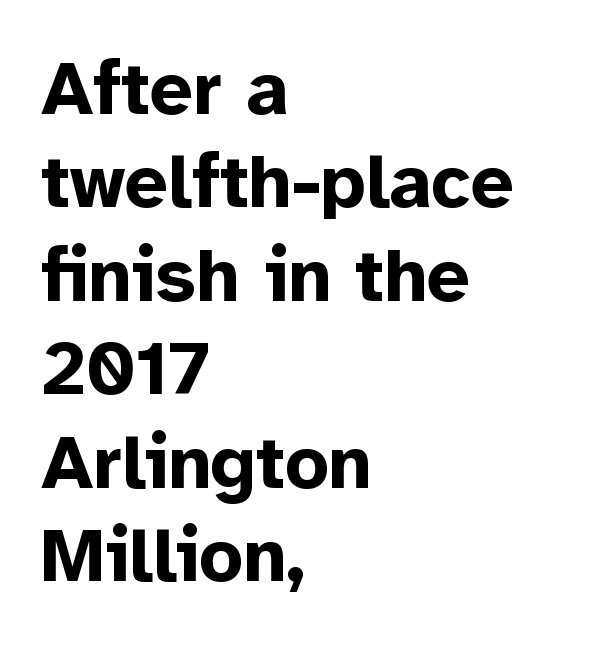
The letters carry no serifs — their stems end cleanly without finishing strokes. A typesetter would mark this as roman, not italic. In terms of weight, the rendering is a true, heavy bold. Nobody drew a line under any word here.
